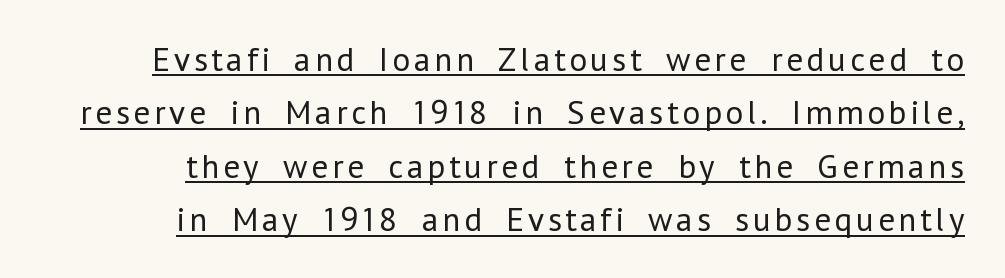
These lines were composed using upright roman letters. How would I describe the line gaps? Plain and ordinary. Is the type heavy? It reads as light-to-regular instead. Every word sits above its own underline. The face used here is proportionally spaced, like ordinary book or web type.
